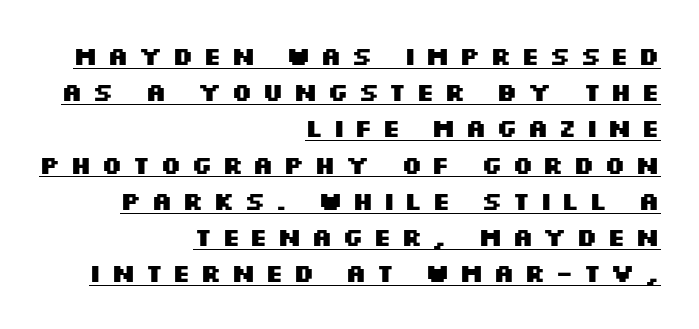
{"italic": "no", "bold": "yes", "underline": "yes", "align": "right", "line_spacing": "normal", "line_spacing_ratio": 1.45, "letter_spacing": "wide", "letter_spacing_em": 0.36, "glyph_px": 25}
